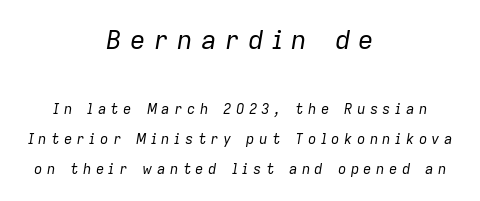
The image shows 26 px text type, italic (leaning right); set centered, loose line spacing (2.15x), unusually wide letter spacing (+0.31 em), not underlined; the first (top) block is 1.86x larger.
